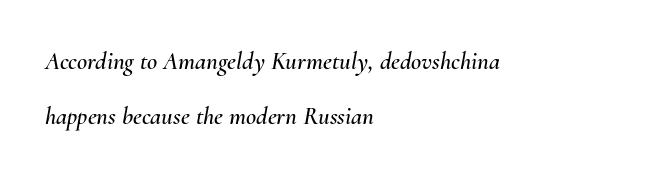
The image shows 25 px text type, italic (leaning right); set left-aligned, loose line spacing (2.22x), normal letter spacing, not underlined.
